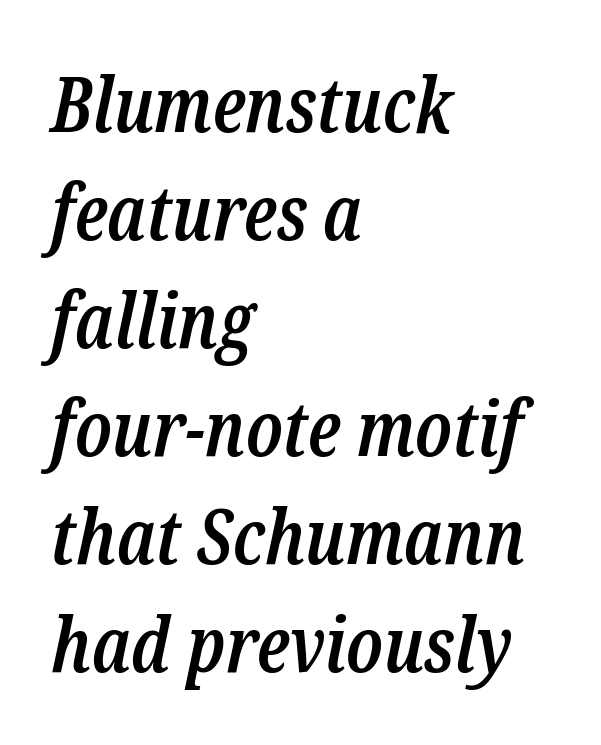
The image shows 76 px semibold, condensed serif type, italic (leaning right); set left-aligned, normal line spacing (1.42x), normal letter spacing, not underlined; low stroke contrast and a medium x-height.
